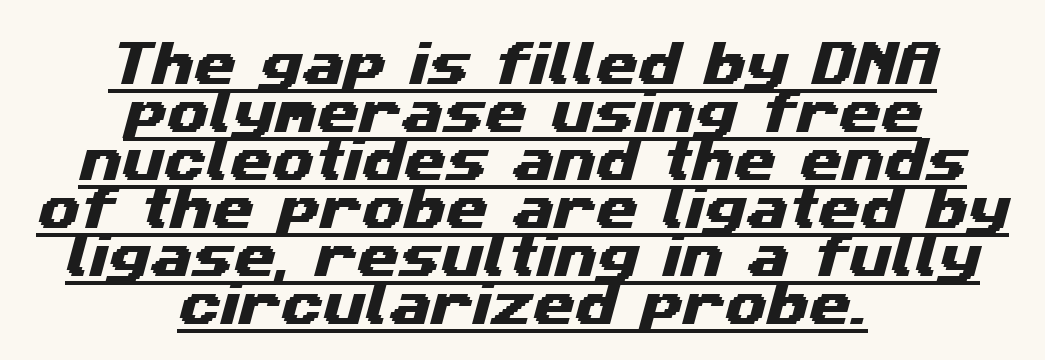
{"serif": "no", "width": "wide", "stroke_contrast": "medium", "x_height": "medium", "monospaced": "no", "underline": "yes", "align": "center", "line_spacing": "tight", "line_spacing_ratio": 1.0, "letter_spacing": "normal", "letter_spacing_em": 0.0, "glyph_px": 48}
